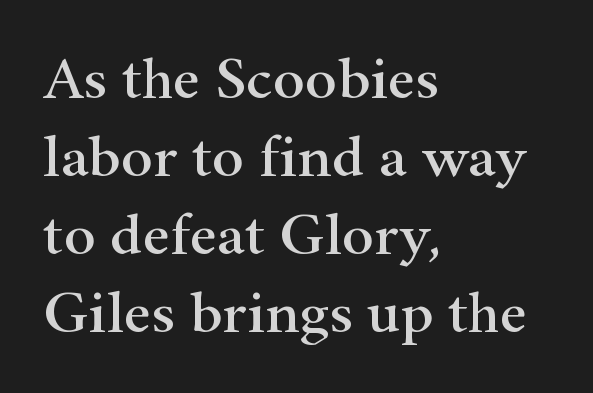
Q: Is the text italic (slanted)? A: No, it is upright.
Q: Is the typeface a serif or a sans-serif typeface? A: Serif.
Q: Is the text underlined? A: No.
Q: How is the paragraph aligned? A: Left-aligned.
Q: Is the spacing between letters normal or unusually wide? A: Normal.
Q: Is the spacing between lines tight, normal or loose? A: Normal.
Q: Width (condensed, normal, or wide)? A: Wide.
Q: Stroke contrast? A: High.
Q: x-height? A: Small.
Q: Monospaced? A: No.
